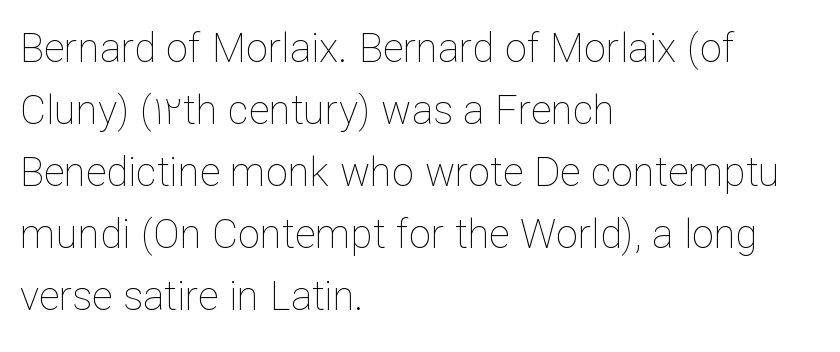
Q: Is the text bold? A: No.
Q: Is the text italic (slanted)? A: No, it is upright.
Q: Is the text underlined? A: No.
Q: How is the paragraph aligned? A: Left-aligned.
Q: Is the spacing between letters normal or unusually wide? A: Normal.
Q: Is the spacing between lines tight, normal or loose? A: Normal.
Q: Width (condensed, normal, or wide)? A: Normal.
Q: Stroke contrast? A: Low.
Q: x-height? A: Medium.
Q: Monospaced? A: No.
